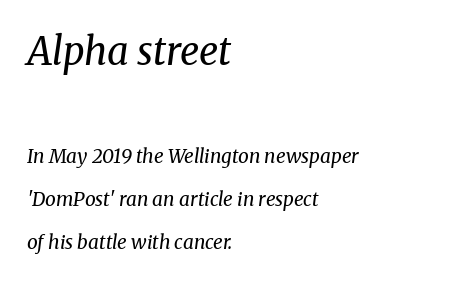
The image shows 38 px regular-weight serif type, italic (leaning right); set left-aligned, loose line spacing (2.27x), normal letter spacing, not underlined; the first (top) block is 2.0x larger; medium stroke contrast and a medium x-height.
